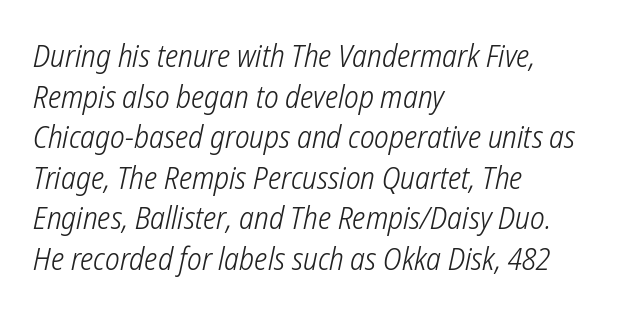
Compared with typical paragraphs, the rows here are spaced about the same. The rendering uses natural spacing where letterforms have individual widths. There is no visible air inserted between adjacent glyphs. Typeset ragged right — the left edge is the straight one. Heft: none added — not bold.
